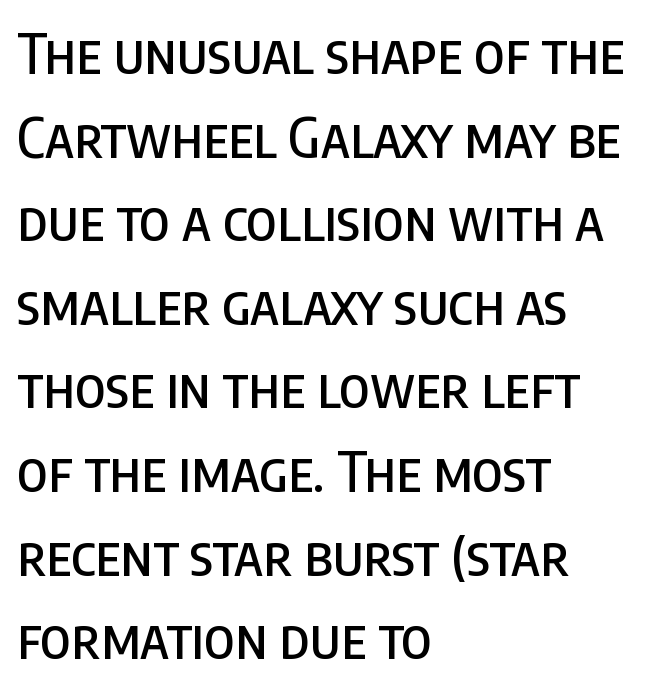
Q: Is the text italic (slanted)? A: No, it is upright.
Q: Is the typeface a serif or a sans-serif typeface? A: Sans-serif.
Q: Is the text underlined? A: No.
Q: How is the paragraph aligned? A: Left-aligned.
Q: Is the spacing between letters normal or unusually wide? A: Normal.
Q: Is the spacing between lines tight, normal or loose? A: Normal.
Q: Width (condensed, normal, or wide)? A: Condensed.
Q: Stroke contrast? A: Low.
Q: x-height? A: Large.
Q: Monospaced? A: No.
